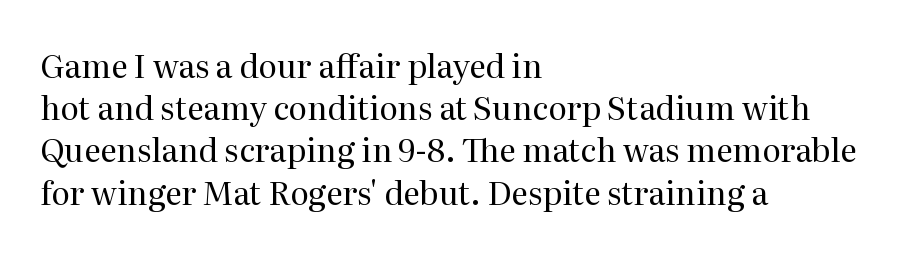
These lines are composed in type with serifs. Short and long lines alike share a common starting point at left. The font's upright variant was chosen for this text. Each new line begins a customary step beneath the previous one.
